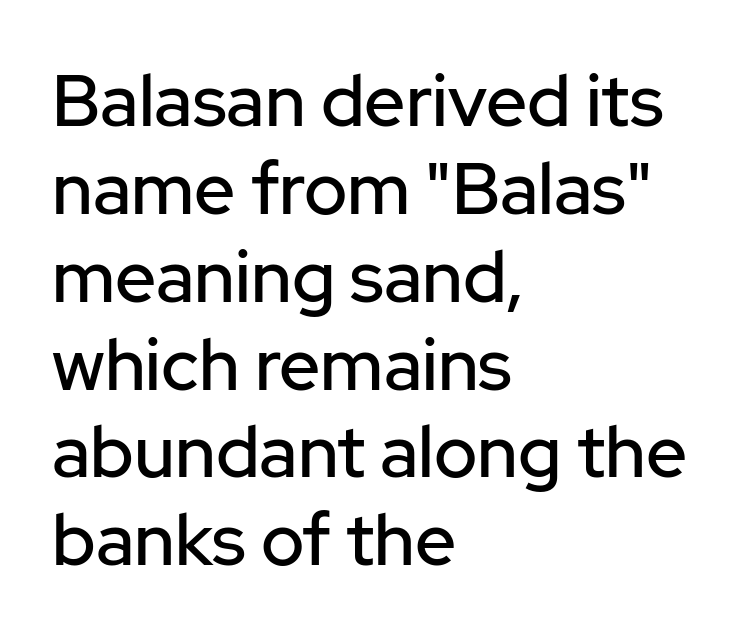
Q: Is the text italic (slanted)? A: No, it is upright.
Q: Is the typeface a serif or a sans-serif typeface? A: Sans-serif.
Q: Is the text underlined? A: No.
Q: How is the paragraph aligned? A: Left-aligned.
Q: Is the spacing between letters normal or unusually wide? A: Normal.
Q: Width (condensed, normal, or wide)? A: Normal.
Q: Stroke contrast? A: Low.
Q: x-height? A: Medium.
Q: Monospaced? A: No.
